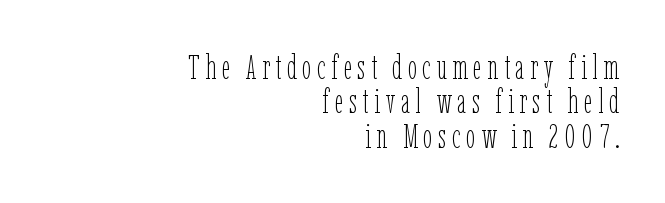
{"italic": "no", "bold": "no", "weight": "thin", "width": "condensed", "stroke_contrast": "low", "x_height": "medium", "monospaced": "no", "underline": "no", "align": "right", "line_spacing": "tight", "line_spacing_ratio": 1.01, "glyph_px": 34}
